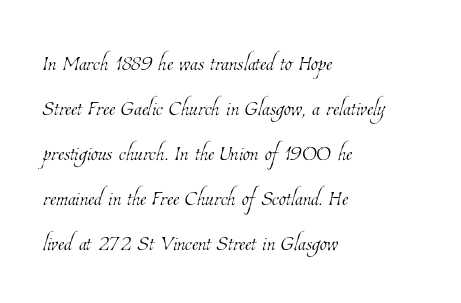
{"bold": "no", "weight": "thin", "width": "condensed", "stroke_contrast": "low", "x_height": "medium", "monospaced": "no", "underline": "no", "align": "left", "line_spacing": "normal", "line_spacing_ratio": 1.55, "letter_spacing": "normal", "letter_spacing_em": 0.0, "glyph_px": 29}
